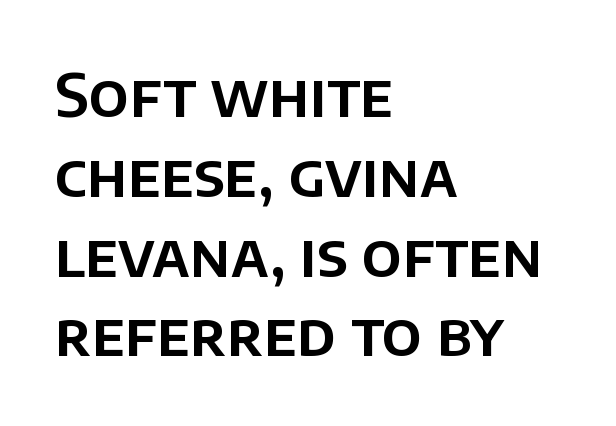
{"serif": "no", "italic": "no", "width": "normal", "stroke_contrast": "low", "x_height": "large", "monospaced": "no", "underline": "no", "align": "left", "line_spacing": "normal", "line_spacing_ratio": 1.33, "letter_spacing": "normal", "letter_spacing_em": 0.0, "glyph_px": 60}
